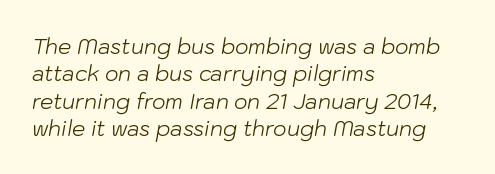
Q: Is the text bold? A: No.
Q: Is the text italic (slanted)? A: Yes, it leans right by about 10 degrees.
Q: Is the text underlined? A: No.
Q: How is the paragraph aligned? A: Left-aligned.
Q: Is the spacing between letters normal or unusually wide? A: Normal.
Q: Is the spacing between lines tight, normal or loose? A: Normal.
